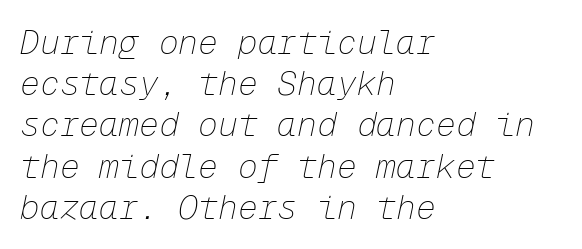
{"italic": "yes", "lean": "right", "slant_degrees": 12, "bold": "no", "weight": "thin", "width": "normal", "stroke_contrast": "low", "x_height": "medium", "monospaced": "yes", "underline": "no", "align": "left", "line_spacing": "normal", "line_spacing_ratio": 1.25, "letter_spacing": "normal", "letter_spacing_em": 0.0, "glyph_px": 33}
